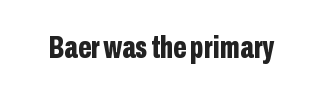
Q: Is the text bold? A: Yes.
Q: Is the text italic (slanted)? A: No, it is upright.
Q: Is the typeface a serif or a sans-serif typeface? A: Sans-serif.
Q: Is the text underlined? A: No.
Q: Is the spacing between letters normal or unusually wide? A: Normal.
Q: Width (condensed, normal, or wide)? A: Condensed.
Q: Stroke contrast? A: Low.
Q: x-height? A: Medium.
Q: Monospaced? A: No.
